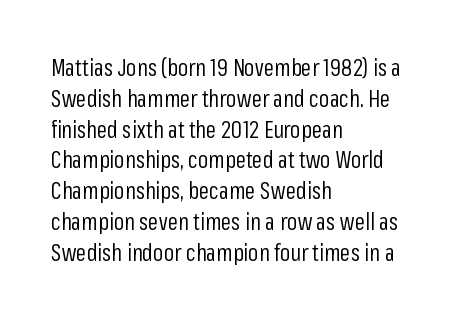
Descenders are the only things crossing below the line. The font sits on the lighter half of the weight spectrum, regular included. Does the copy run flush right? No — it runs flush left. Vertically, the passage feels balanced, rows spaced as you'd expect.
